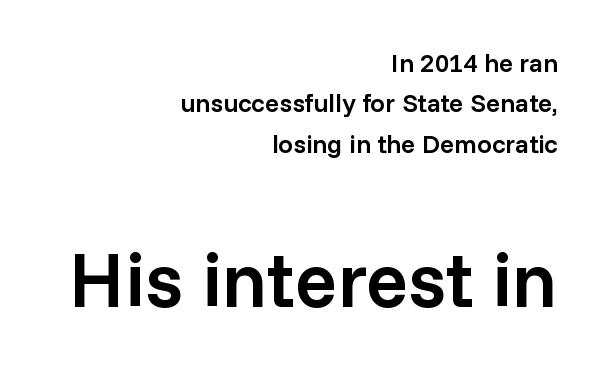
Scale increases going downward across the two blocks. The line texture is even and compact thanks to regular tracking. Check where the strokes stop: nothing finishes them off — pure sans. This sample keeps an unexceptional amount of space between lines. The face used here is proportionally spaced, like ordinary book or web type.
